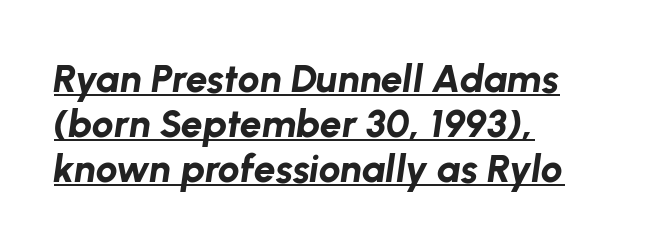
Quick note: underline on. Each glyph is drawn with heavy, bold strokes. The rendering anchors every line to the left-hand side. When letters slant like this, we call the style italic.
